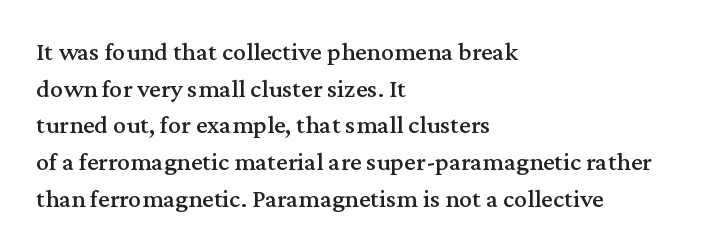
{"italic": "no", "underline": "no", "align": "left", "line_spacing": "normal", "line_spacing_ratio": 1.41, "letter_spacing": "normal", "letter_spacing_em": 0.0, "glyph_px": 26}
